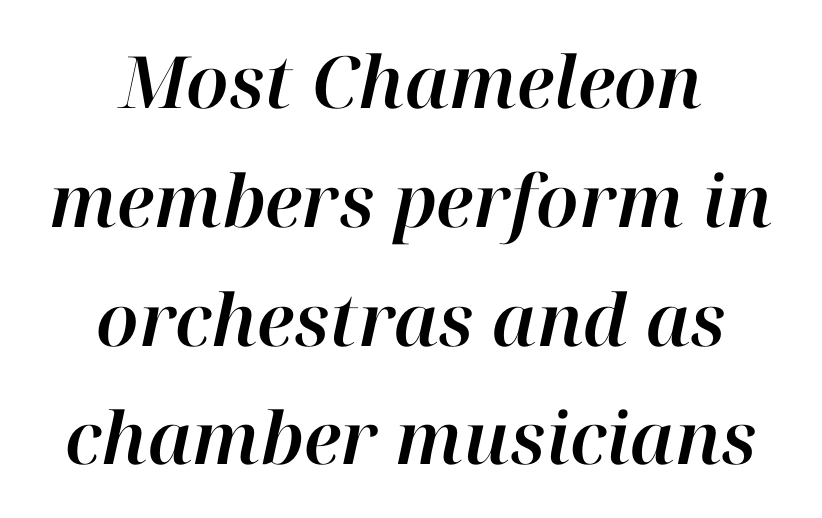
The image shows 72 px text type, italic (leaning right); set centered, normal line spacing (1.65x), normal letter spacing, not underlined; high stroke contrast and a medium x-height.
